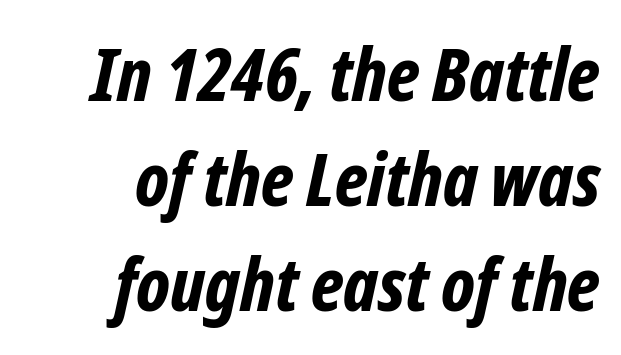
Do the characters align in a grid? No, the font is proportional. The lines are quadded right. The strokes are fattened all the way to bold. Nobody drew a line under any word here. The letters are slanted; this is an italic face.
